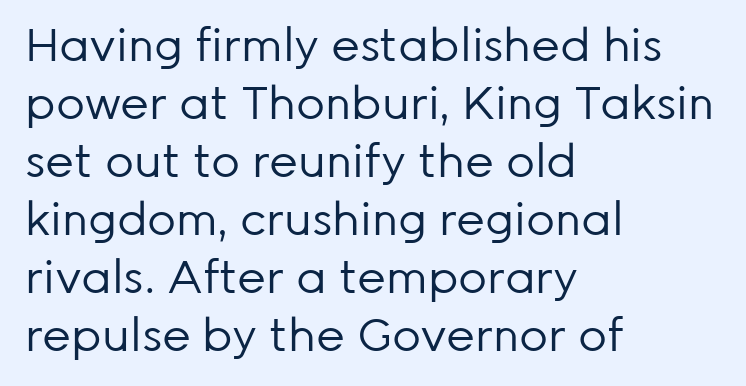
Q: Is the text bold? A: No.
Q: Is the text italic (slanted)? A: No, it is upright.
Q: Is the typeface a serif or a sans-serif typeface? A: Sans-serif.
Q: Is the text underlined? A: No.
Q: How is the paragraph aligned? A: Left-aligned.
Q: Is the spacing between letters normal or unusually wide? A: Normal.
Q: Is the spacing between lines tight, normal or loose? A: Normal.
Q: Width (condensed, normal, or wide)? A: Normal.
Q: Stroke contrast? A: Low.
Q: x-height? A: Medium.
Q: Monospaced? A: No.
